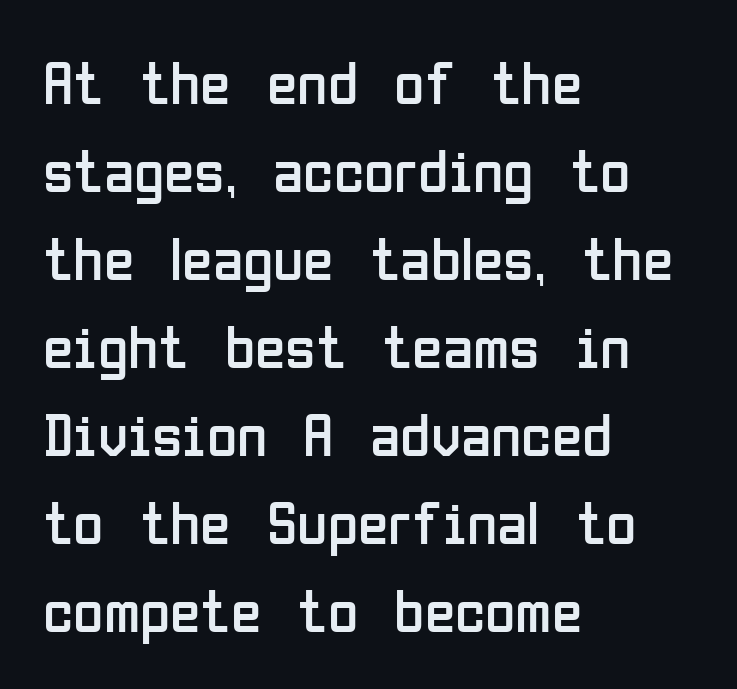
The typeface chosen for these lines omits serifs. Nobody touched the tracking dial on this one. Every row of glyphs begins at an identical x-position on the left. Heaviness? Minimal to ordinary, like unemphasized prose. Normally led — the rows are evenly, conventionally spaced. Note the varied advance widths — an 'i' is clearly narrower than an 'm'.
